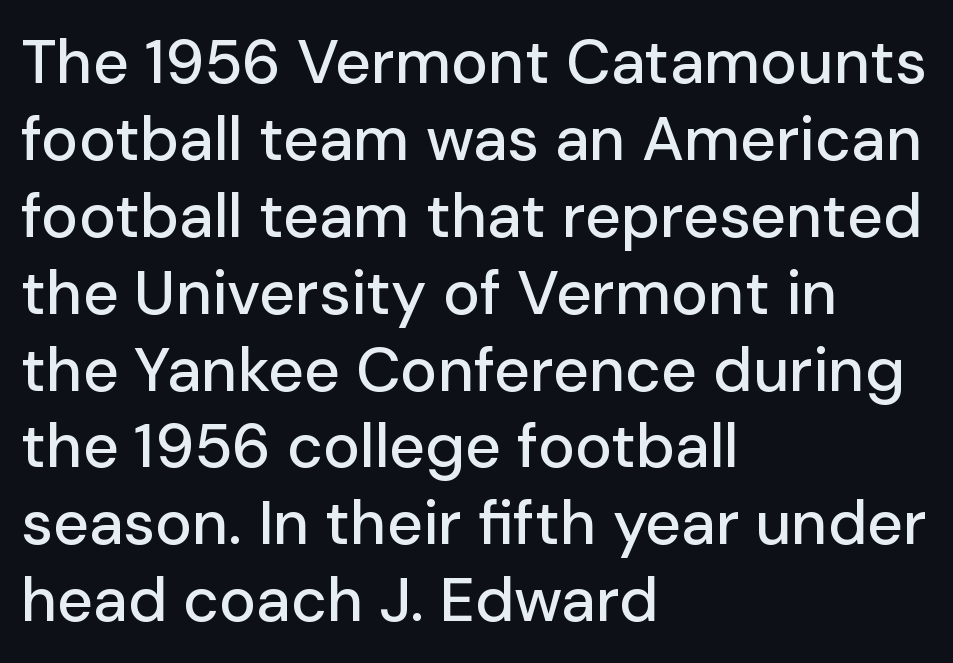
The image shows 62 px sans-serif type, upright; set left-aligned, line spacing 1.24x, normal letter spacing, not underlined; low stroke contrast and a medium x-height.
